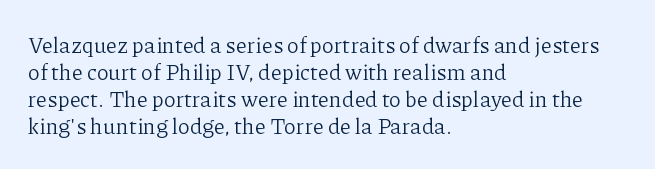
The image shows 22 px text type, upright; set left-aligned, line spacing 1.22x, normal letter spacing, not underlined.
